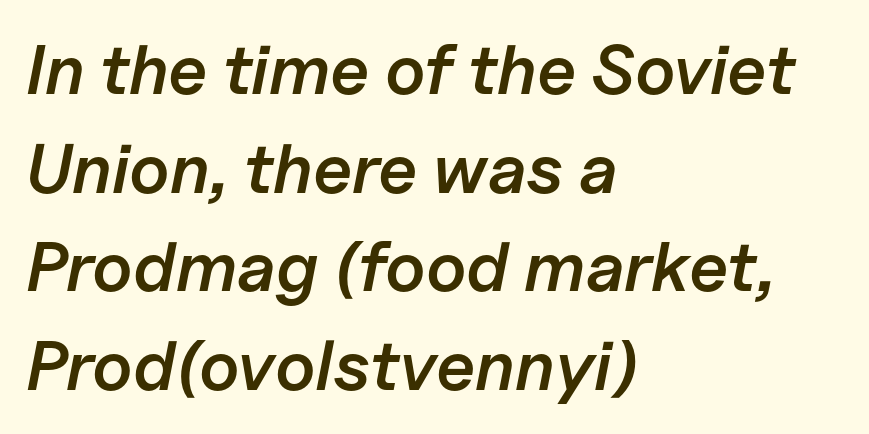
Q: Is the text bold? A: Semi-bold.
Q: Is the text italic (slanted)? A: Yes, it leans right by about 11 degrees.
Q: Is the text underlined? A: No.
Q: How is the paragraph aligned? A: Left-aligned.
Q: Is the spacing between letters normal or unusually wide? A: Normal.
Q: Is the spacing between lines tight, normal or loose? A: Normal.
Q: Width (condensed, normal, or wide)? A: Normal.
Q: Stroke contrast? A: Low.
Q: x-height? A: Medium.
Q: Monospaced? A: No.
